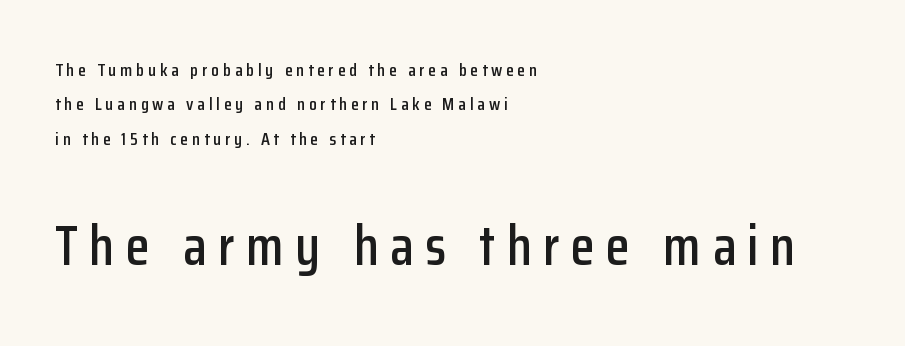
The zone under the glyphs is completely vacant. The lettering holds an erect, upright posture throughout. A great deal of white space separates one row of letters from the next. Which margin do the lines hug? The left one — the right edge is uneven.
